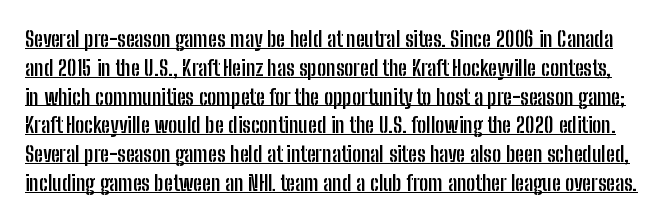
The image shows 22 px bold type, upright; set normal line spacing (1.31x), normal letter spacing, underlined.
